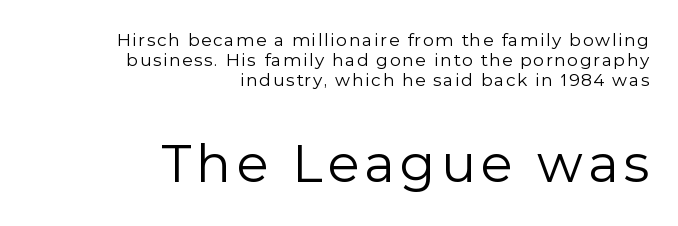
Q: Is the text bold? A: No.
Q: Is the text italic (slanted)? A: No, it is upright.
Q: Is the typeface a serif or a sans-serif typeface? A: Sans-serif.
Q: Is the text underlined? A: No.
Q: How is the paragraph aligned? A: Right-aligned.
Q: Which block of text is set in a larger size, the first (top) or the second (bottom)? A: The second (bottom) one.
Q: Width (condensed, normal, or wide)? A: Normal.
Q: x-height? A: Medium.
Q: Monospaced? A: No.
